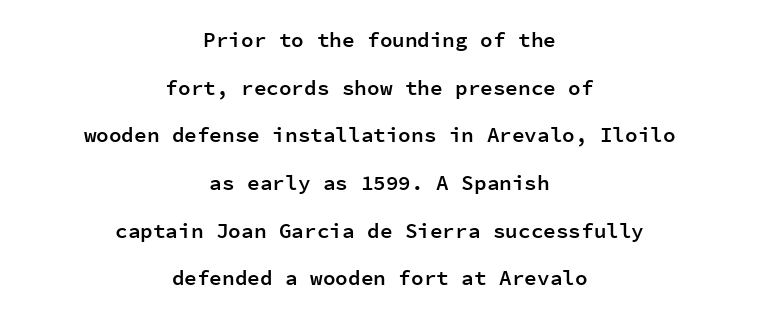
The image shows 21 px text type, upright; set centered, loose line spacing (2.27x), normal letter spacing, not underlined.
